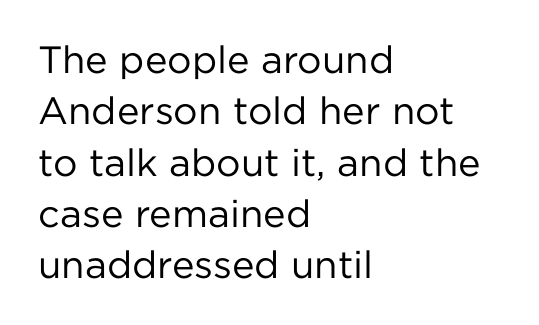
Q: Is the text bold? A: No.
Q: Is the text italic (slanted)? A: No, it is upright.
Q: Is the typeface a serif or a sans-serif typeface? A: Sans-serif.
Q: Is the text underlined? A: No.
Q: How is the paragraph aligned? A: Left-aligned.
Q: Is the spacing between letters normal or unusually wide? A: Normal.
Q: Is the spacing between lines tight, normal or loose? A: Normal.
Q: Width (condensed, normal, or wide)? A: Normal.
Q: Stroke contrast? A: Low.
Q: x-height? A: Medium.
Q: Monospaced? A: No.
